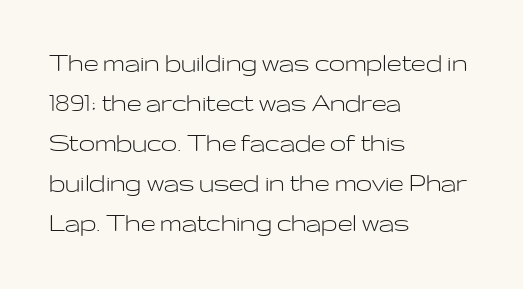
Q: Is the text bold? A: No.
Q: Is the text italic (slanted)? A: No, it is upright.
Q: Is the typeface a serif or a sans-serif typeface? A: Sans-serif.
Q: Is the text underlined? A: No.
Q: How is the paragraph aligned? A: Left-aligned.
Q: Is the spacing between letters normal or unusually wide? A: Normal.
Q: Is the spacing between lines tight, normal or loose? A: Normal.
Q: Width (condensed, normal, or wide)? A: Wide.
Q: Stroke contrast? A: Low.
Q: x-height? A: Medium.
Q: Monospaced? A: No.
